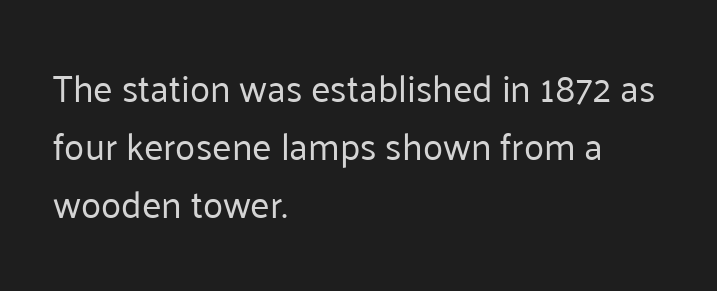
Default kerning and tracking; the words read as compact shapes. The passage shown is not bold in any degree. Is this a fixed-width face? No — the glyphs have proportional, varying widths. The baseline area is clear. A roman cut, with each character standing at attention. The space between consecutive lines is moderate.
